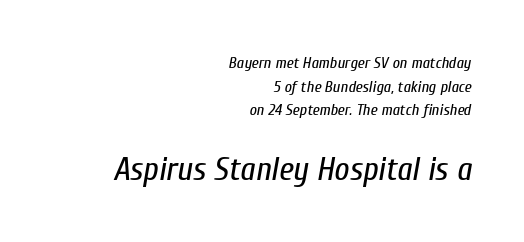
Q: Is the text bold? A: No.
Q: Is the text italic (slanted)? A: Yes, it leans right by about 10 degrees.
Q: Is the text underlined? A: No.
Q: How is the paragraph aligned? A: Right-aligned.
Q: Is the spacing between letters normal or unusually wide? A: Normal.
Q: Is the spacing between lines tight, normal or loose? A: Normal.
Q: Which block of text is set in a larger size, the first (top) or the second (bottom)? A: The second (bottom) one.
Q: Width (condensed, normal, or wide)? A: Condensed.
Q: Stroke contrast? A: Low.
Q: x-height? A: Medium.
Q: Monospaced? A: No.
